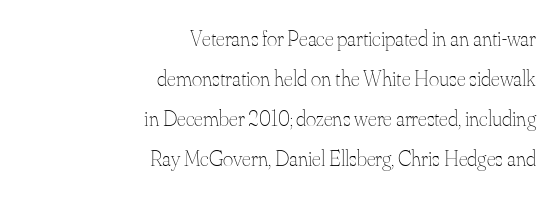
The ragged edge is on the left, which tells us the setting is flush right. Each stroke keeps to a modest, everyday thickness or less. Underlining? Definitely not there. This sample uses an upright cut, with every glyph sitting square on the baseline. How are the letters spaced? Ordinarily, with no added tracking.
